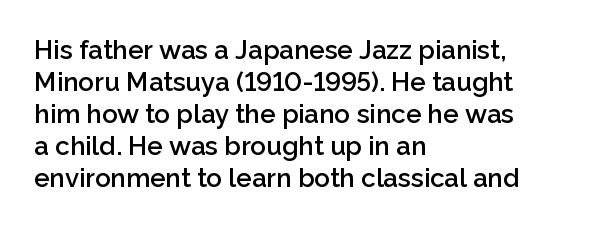
Each row of text sits above clean, open space. In CSS terms this would be text-align: left. Is the type bold? Partly — it's a semibold, heavier than regular but not fully bold. The font's upright variant was chosen for this text. Nothing unusual about the tracking: characters are spaced as the font intends.
